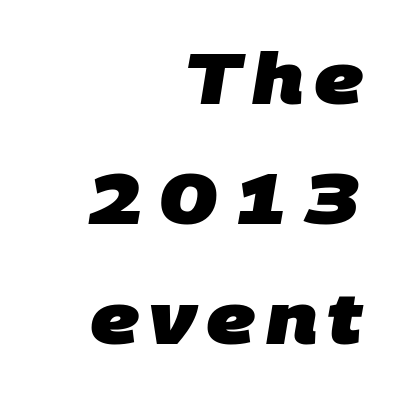
{"serif": "no", "bold": "yes", "weight": "heavy", "width": "normal", "stroke_contrast": "low", "x_height": "large", "monospaced": "no", "underline": "no", "align": "right", "line_spacing": "normal", "line_spacing_ratio": 1.67, "glyph_px": 72}
